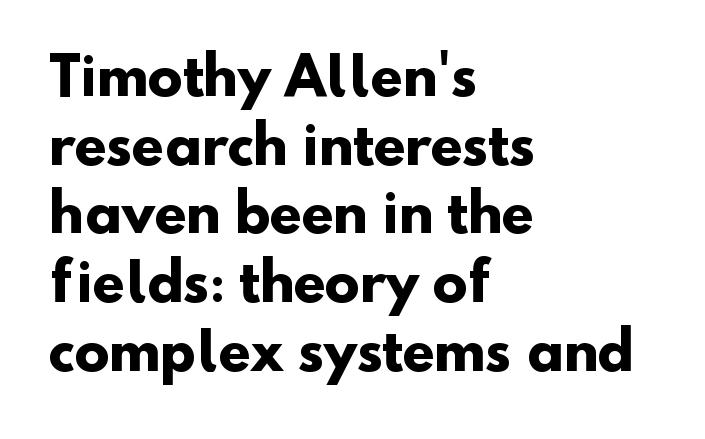
Q: Is the text bold? A: Yes.
Q: Is the typeface a serif or a sans-serif typeface? A: Sans-serif.
Q: Is the text underlined? A: No.
Q: How is the paragraph aligned? A: Left-aligned.
Q: Is the spacing between letters normal or unusually wide? A: Normal.
Q: Is the spacing between lines tight, normal or loose? A: Normal.
Q: Width (condensed, normal, or wide)? A: Normal.
Q: Stroke contrast? A: Low.
Q: x-height? A: Small.
Q: Monospaced? A: No.
